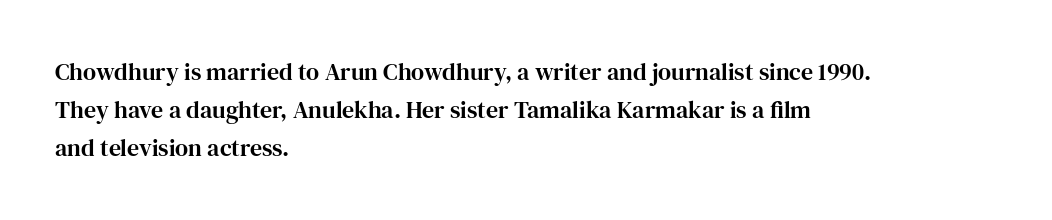
{"italic": "no", "underline": "no", "align": "left", "line_spacing": "normal", "line_spacing_ratio": 1.58, "letter_spacing": "normal", "letter_spacing_em": 0.0, "glyph_px": 24}
